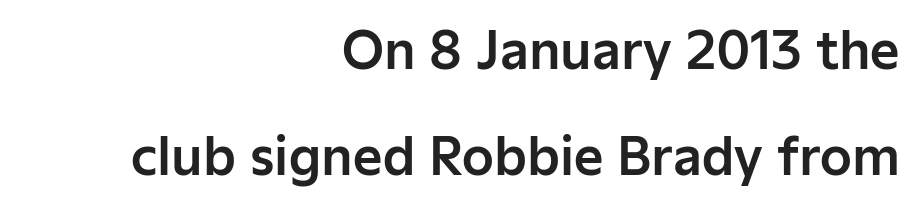
{"serif": "no", "italic": "no", "width": "normal", "stroke_contrast": "low", "x_height": "medium", "monospaced": "no", "underline": "no", "align": "right", "line_spacing": "loose", "line_spacing_ratio": 2.08, "letter_spacing": "normal", "letter_spacing_em": 0.0, "glyph_px": 51}
